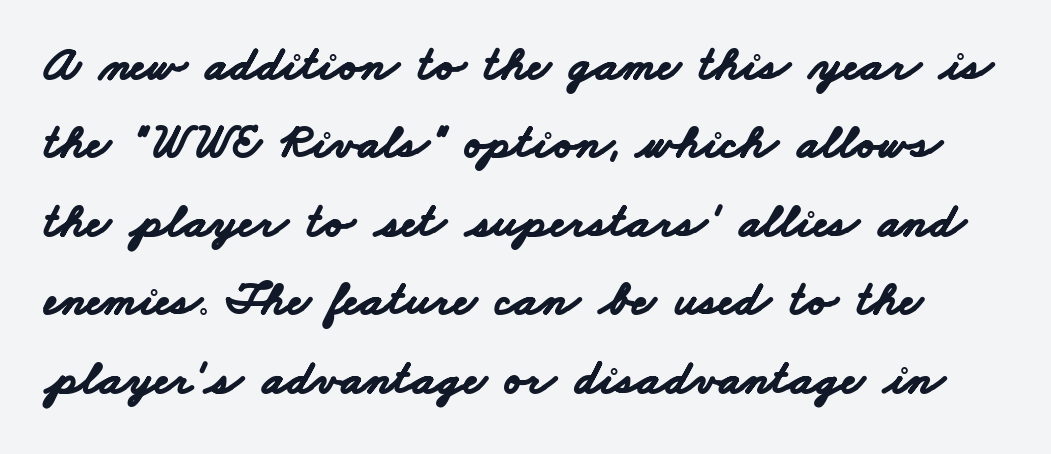
{"serif": "no", "bold": "yes", "weight": "bold", "width": "wide", "stroke_contrast": "low", "x_height": "small", "monospaced": "no", "underline": "no", "line_spacing": "normal", "line_spacing_ratio": 1.6, "letter_spacing": "normal", "letter_spacing_em": 0.0, "glyph_px": 49}
